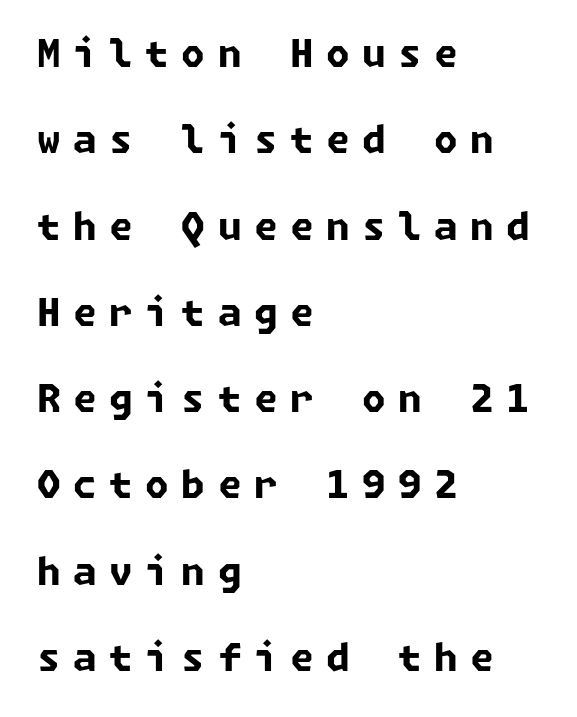
Each row of text sits above clean, open space. The text block is weighted toward the left margin, trailing off unevenly rightward. How would I describe the line gaps? Wide and relaxed. Each letter's strokes conclude bluntly, with no projecting serifs. Observe the wide spacing: letters keep a clear distance from each other. Pretty heavy lettering here — definitely bold.
